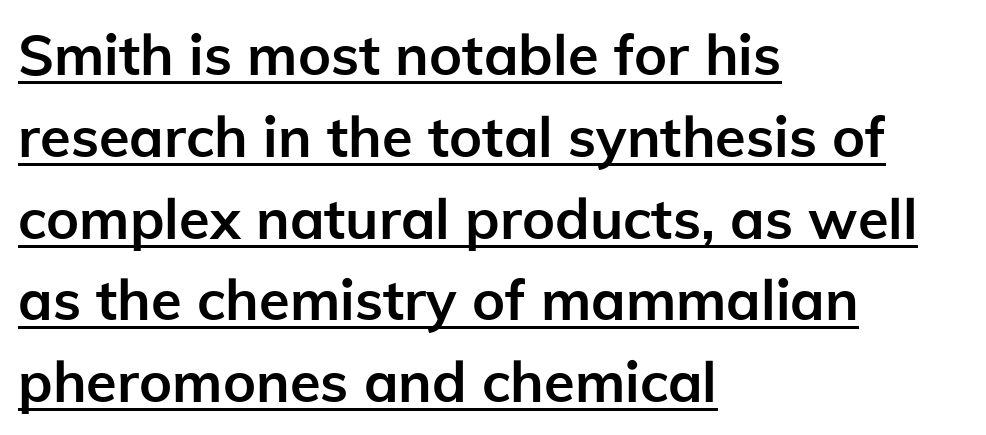
The image shows 56 px semibold sans-serif type, upright; set left-aligned, normal line spacing (1.46x), normal letter spacing, underlined; low stroke contrast and a medium x-height.
